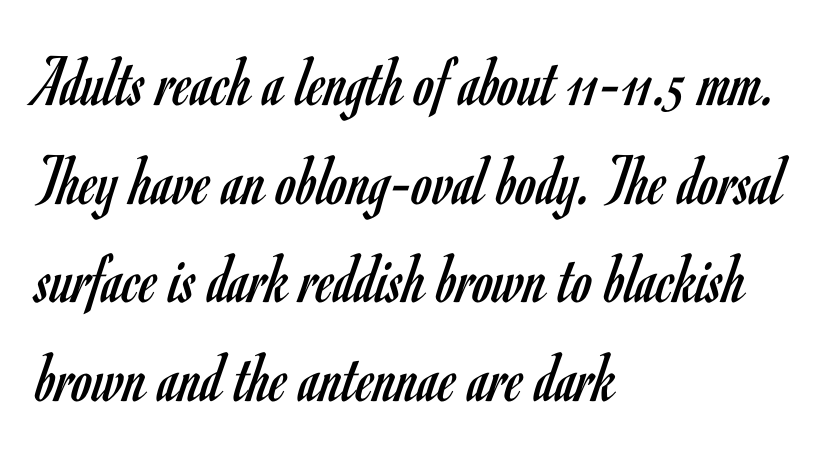
Just letters on the line, the space beneath them empty. Letters have the restrained weight of plain body copy at most. Each letter's strokes conclude bluntly, with no projecting serifs. There is no visible air inserted between adjacent glyphs.
